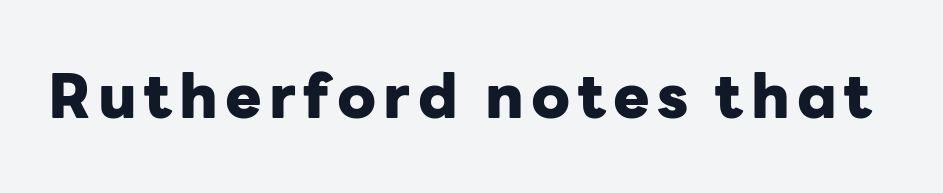
{"serif": "no", "italic": "no", "bold": "yes", "weight": "heavy", "width": "normal", "stroke_contrast": "low", "x_height": "medium", "monospaced": "no", "underline": "no", "glyph_px": 61}
